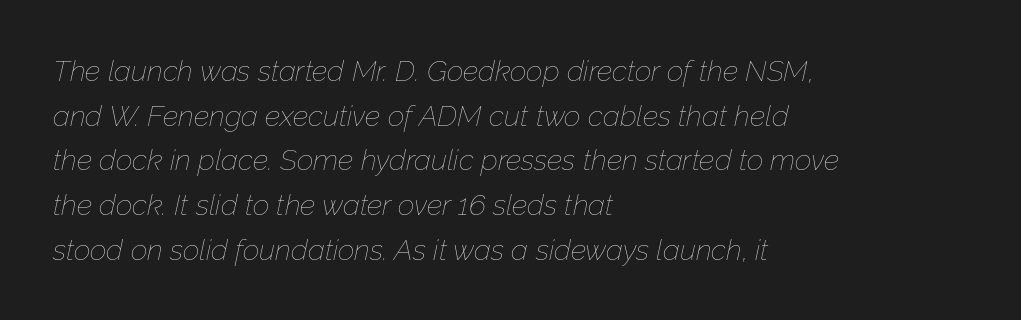
{"italic": "yes", "lean": "right", "slant_degrees": 12, "bold": "no", "weight": "thin", "width": "normal", "stroke_contrast": "low", "x_height": "medium", "monospaced": "no", "underline": "no", "align": "left", "line_spacing": "normal", "line_spacing_ratio": 1.54, "letter_spacing": "normal", "letter_spacing_em": 0.0, "glyph_px": 29}
